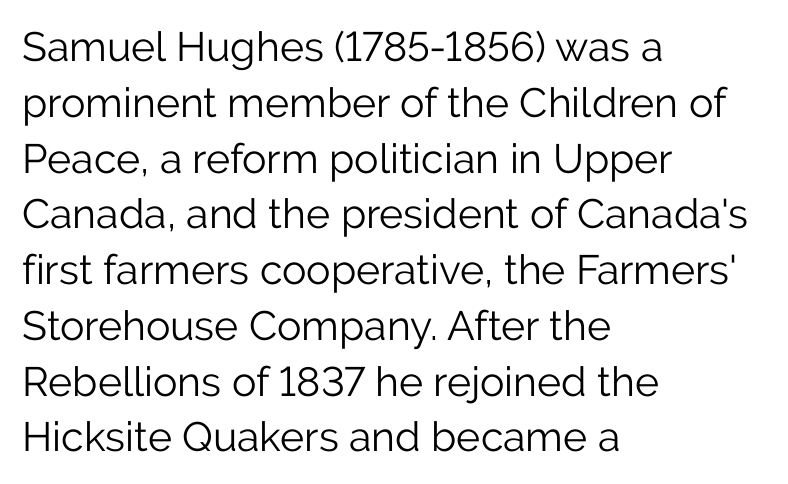
The image shows 41 px light sans-serif type, upright; set left-aligned, normal line spacing (1.36x), normal letter spacing, not underlined; low stroke contrast and a medium x-height.
